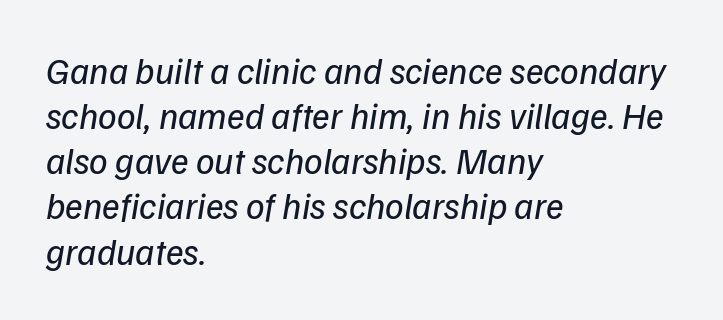
Q: Is the text bold? A: No.
Q: Is the typeface a serif or a sans-serif typeface? A: Sans-serif.
Q: Is the text underlined? A: No.
Q: How is the paragraph aligned? A: Left-aligned.
Q: Is the spacing between letters normal or unusually wide? A: Normal.
Q: Width (condensed, normal, or wide)? A: Normal.
Q: Stroke contrast? A: Low.
Q: x-height? A: Medium.
Q: Monospaced? A: No.
